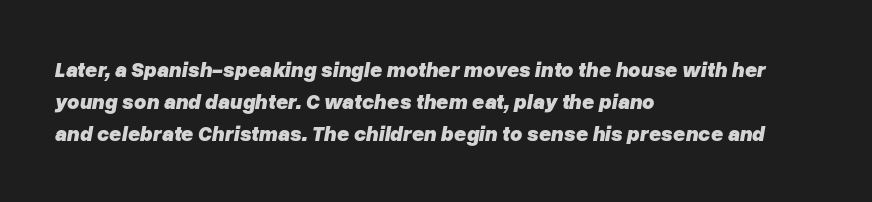
{"italic": "yes", "lean": "right", "slant_degrees": 10, "bold": "yes", "underline": "no", "align": "left", "line_spacing": "normal", "line_spacing_ratio": 1.53, "letter_spacing": "normal", "letter_spacing_em": 0.0, "glyph_px": 21}
